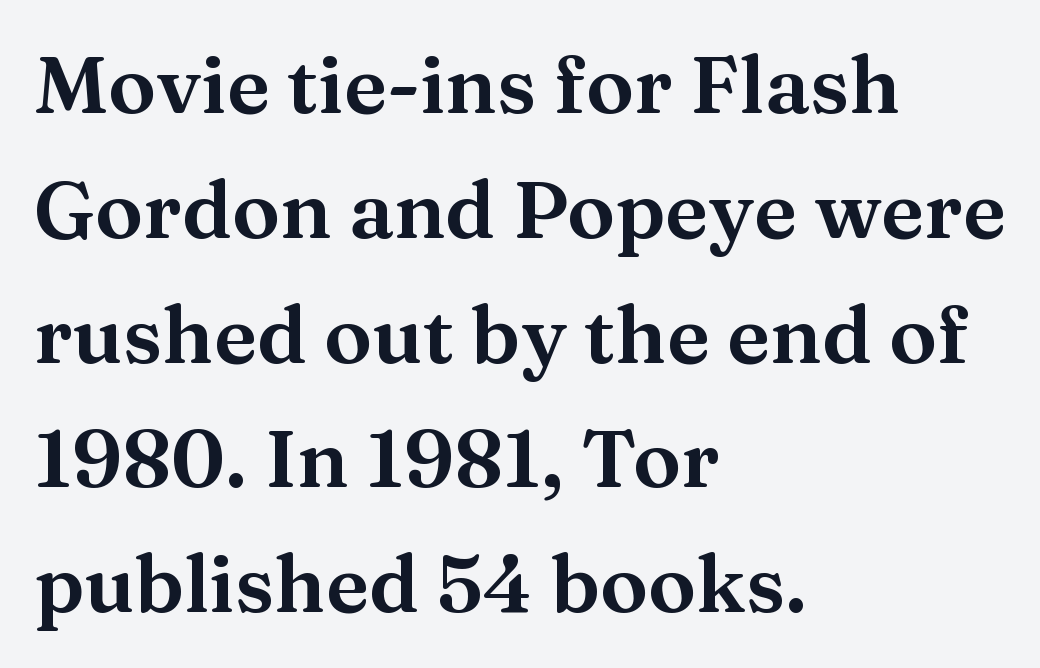
This sample uses plain, unmodified letter spacing. Varying glyph widths throughout — classic text-font behaviour. The lines are quadded left. Has an underline been added? It has not. Posture: vertical. What kind of face is this? One with serifs.
